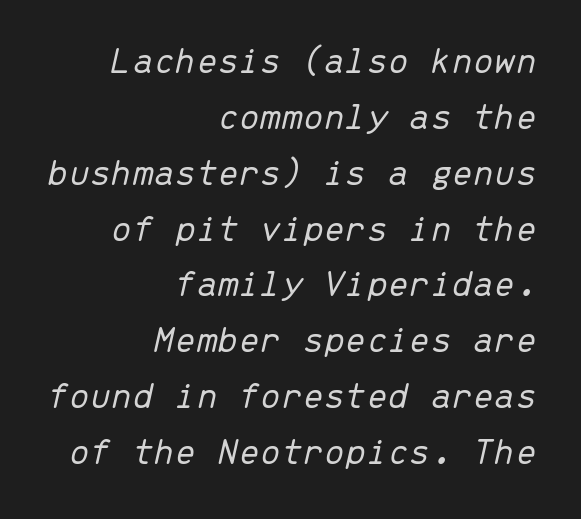
Nothing unusual about the tracking: characters are spaced as the font intends. Weight: in the light-to-regular range. The passage shown is not underscored anywhere. A typesetter would call this monospace, since all characters share one set width.
